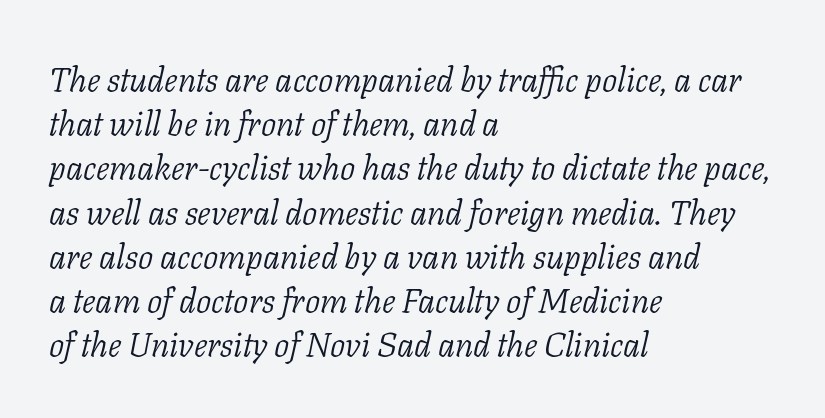
Q: Is the text bold? A: No.
Q: Is the text italic (slanted)? A: Yes, it leans right by about 11 degrees.
Q: Is the typeface a serif or a sans-serif typeface? A: Serif.
Q: Is the text underlined? A: No.
Q: How is the paragraph aligned? A: Left-aligned.
Q: Is the spacing between letters normal or unusually wide? A: Normal.
Q: Is the spacing between lines tight, normal or loose? A: Normal.
Q: Width (condensed, normal, or wide)? A: Normal.
Q: Stroke contrast? A: Low.
Q: x-height? A: Medium.
Q: Monospaced? A: No.
